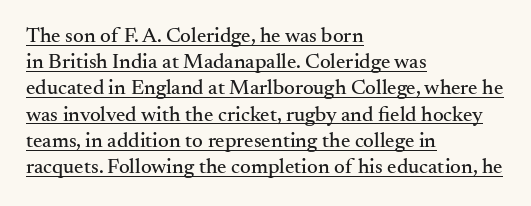
{"italic": "no", "underline": "yes", "align": "left", "line_spacing": "normal", "line_spacing_ratio": 1.25, "letter_spacing": "normal", "letter_spacing_em": 0.0, "glyph_px": 21}
